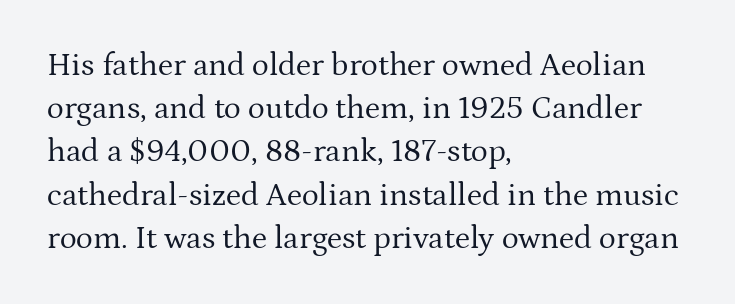
{"serif": "yes", "italic": "no", "bold": "no", "weight": "regular", "width": "normal", "stroke_contrast": "medium", "x_height": "medium", "monospaced": "no", "underline": "no", "align": "left", "line_spacing": "normal", "line_spacing_ratio": 1.35, "letter_spacing": "normal", "letter_spacing_em": 0.0, "glyph_px": 32}
